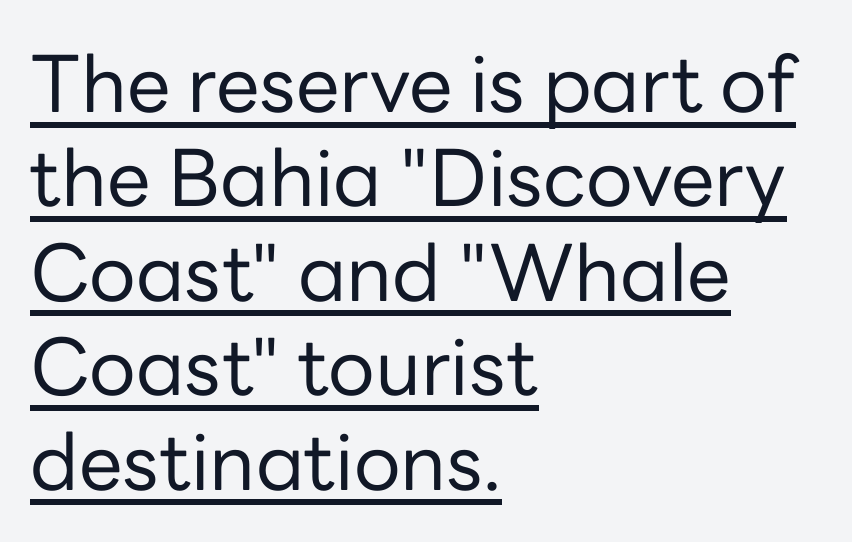
Q: Is the text bold? A: No.
Q: Is the text italic (slanted)? A: No, it is upright.
Q: Is the typeface a serif or a sans-serif typeface? A: Sans-serif.
Q: Is the text underlined? A: Yes.
Q: How is the paragraph aligned? A: Left-aligned.
Q: Is the spacing between letters normal or unusually wide? A: Normal.
Q: Width (condensed, normal, or wide)? A: Normal.
Q: Stroke contrast? A: Low.
Q: x-height? A: Medium.
Q: Monospaced? A: No.
